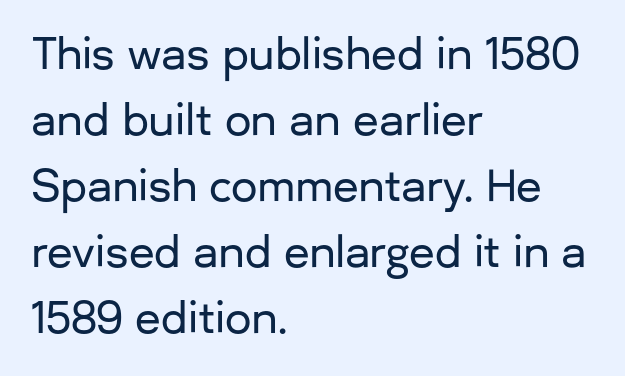
The image shows 42 px sans-serif type, upright; set left-aligned, normal line spacing (1.57x), normal letter spacing, not underlined; low stroke contrast and a medium x-height.
